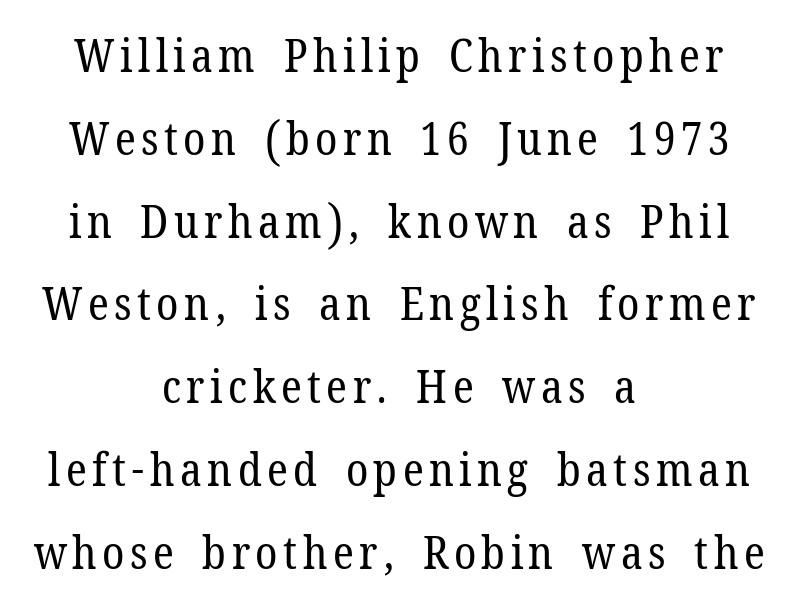
Q: Is the text bold? A: No.
Q: Is the text italic (slanted)? A: No, it is upright.
Q: Is the typeface a serif or a sans-serif typeface? A: Serif.
Q: Is the text underlined? A: No.
Q: How is the paragraph aligned? A: Centered.
Q: Width (condensed, normal, or wide)? A: Normal.
Q: Stroke contrast? A: Low.
Q: x-height? A: Medium.
Q: Monospaced? A: No.
